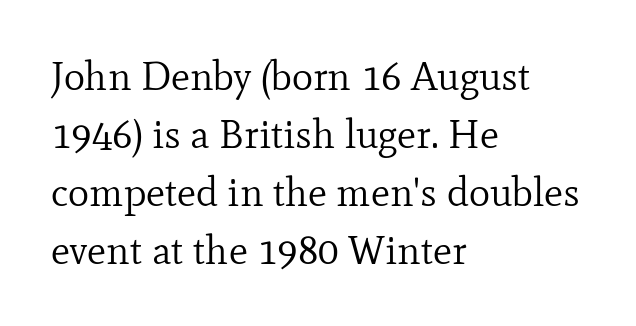
The image shows 40 px regular-weight serif type, upright; set left-aligned, normal line spacing (1.45x), normal letter spacing, not underlined; low stroke contrast and a small x-height.
